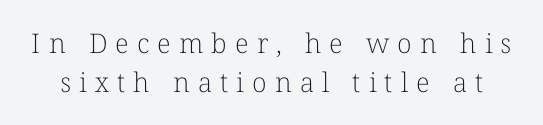
The image shows 27 px text type, upright; set normal line spacing (1.46x), unusually wide letter spacing (+0.3 em), not underlined.
